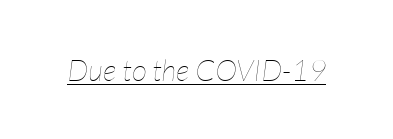
The image shows 30 px thin, condensed type, italic (leaning right); set normal letter spacing, underlined; low stroke contrast and a medium x-height.
